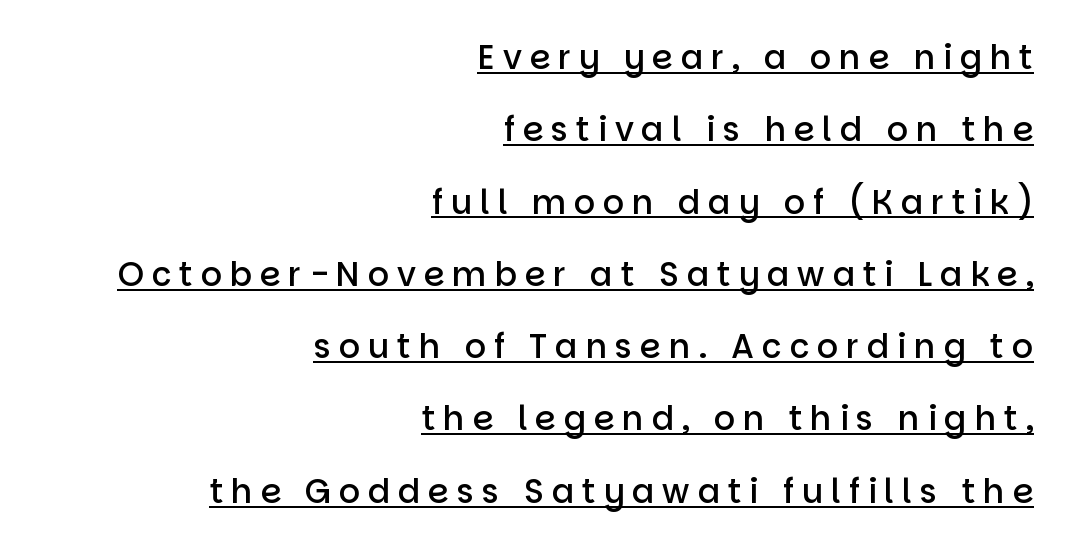
Q: Is the text bold? A: Semi-bold.
Q: Is the text italic (slanted)? A: No, it is upright.
Q: Is the typeface a serif or a sans-serif typeface? A: Sans-serif.
Q: Is the text underlined? A: Yes.
Q: How is the paragraph aligned? A: Right-aligned.
Q: Is the spacing between letters normal or unusually wide? A: Unusually wide.
Q: Is the spacing between lines tight, normal or loose? A: Loose.
Q: Width (condensed, normal, or wide)? A: Normal.
Q: Stroke contrast? A: Low.
Q: x-height? A: Large.
Q: Monospaced? A: No.
